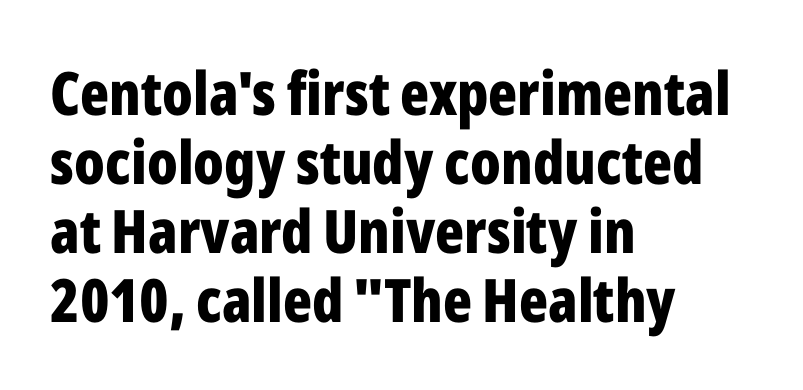
Caption: standard tracking, unaltered. Rows of type sit shoulder to shoulder in the vertical direction. Character widths vary here, with narrow letters taking less room than wide ones. Is the type bold? Yes — the strokes are clearly thick and heavy. No word sits above an underline. The lines in this sample share a left origin and differ only in where they stop.
